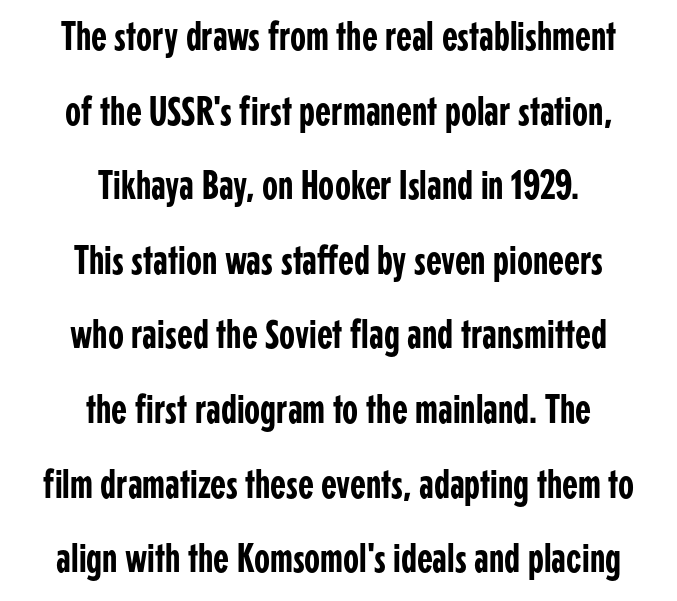
Q: Is the text italic (slanted)? A: No, it is upright.
Q: Is the typeface a serif or a sans-serif typeface? A: Sans-serif.
Q: Is the text underlined? A: No.
Q: How is the paragraph aligned? A: Centered.
Q: Is the spacing between letters normal or unusually wide? A: Normal.
Q: Width (condensed, normal, or wide)? A: Condensed.
Q: Stroke contrast? A: Low.
Q: x-height? A: Medium.
Q: Monospaced? A: No.
